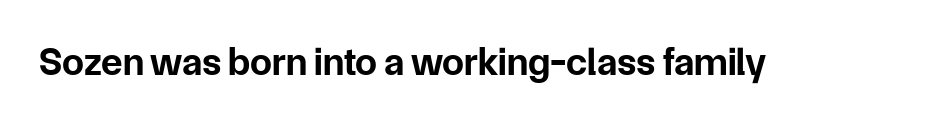
The image shows 39 px bold sans-serif type, upright; set normal letter spacing, not underlined; low stroke contrast and a medium x-height.
